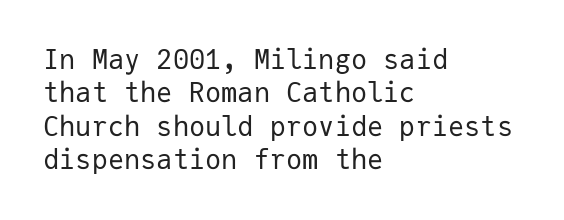
Q: Is the text bold? A: No.
Q: Is the text italic (slanted)? A: No, it is upright.
Q: Is the text underlined? A: No.
Q: How is the paragraph aligned? A: Left-aligned.
Q: Is the spacing between letters normal or unusually wide? A: Normal.
